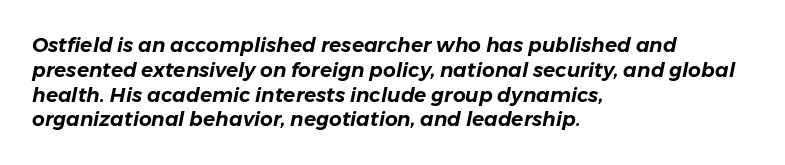
Q: Is the text italic (slanted)? A: Yes, it leans right by about 11 degrees.
Q: Is the text underlined? A: No.
Q: How is the paragraph aligned? A: Left-aligned.
Q: Is the spacing between letters normal or unusually wide? A: Normal.
